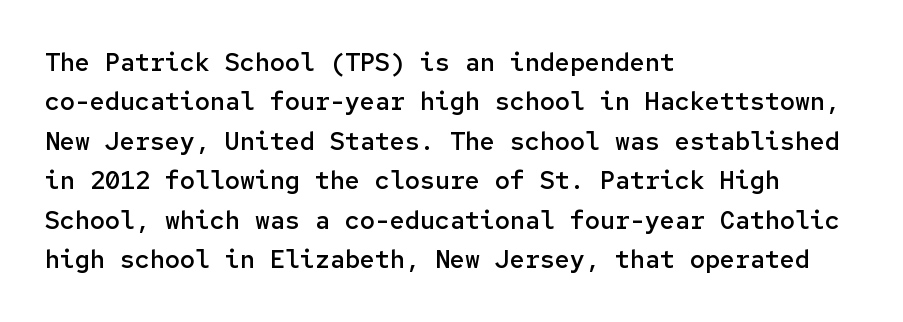
Q: Is the text bold? A: Semi-bold.
Q: Is the text italic (slanted)? A: No, it is upright.
Q: Is the text underlined? A: No.
Q: How is the paragraph aligned? A: Left-aligned.
Q: Is the spacing between letters normal or unusually wide? A: Normal.
Q: Is the spacing between lines tight, normal or loose? A: Normal.
